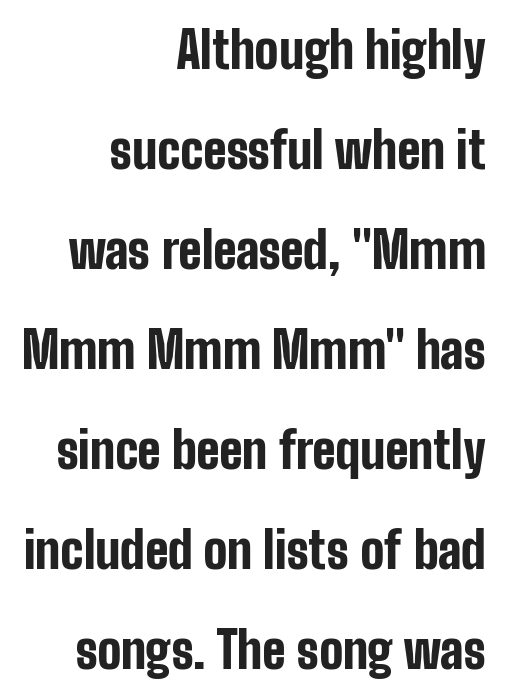
Typographically, this falls in the sans-serif category. The face used here is proportionally spaced, like ordinary book or web type. Does the lettering tilt? It doesn't — this is upright. Loosely led — the rows are spread out. No extra tracking has been applied to these lines.
